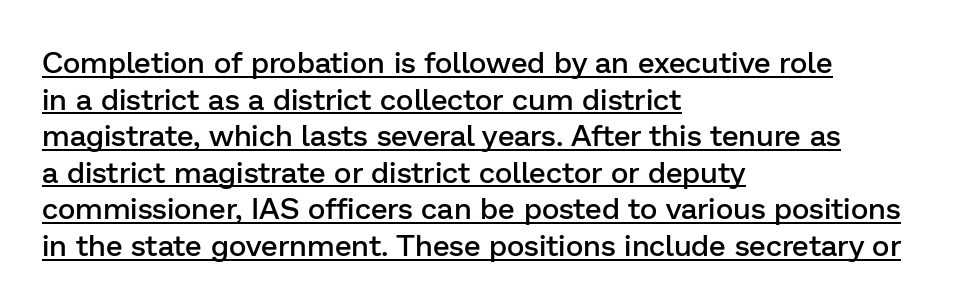
Q: Is the text bold? A: Semi-bold.
Q: Is the text italic (slanted)? A: No, it is upright.
Q: Is the typeface a serif or a sans-serif typeface? A: Sans-serif.
Q: Is the text underlined? A: Yes.
Q: How is the paragraph aligned? A: Left-aligned.
Q: Is the spacing between letters normal or unusually wide? A: Normal.
Q: Width (condensed, normal, or wide)? A: Normal.
Q: Stroke contrast? A: Low.
Q: x-height? A: Medium.
Q: Monospaced? A: No.
